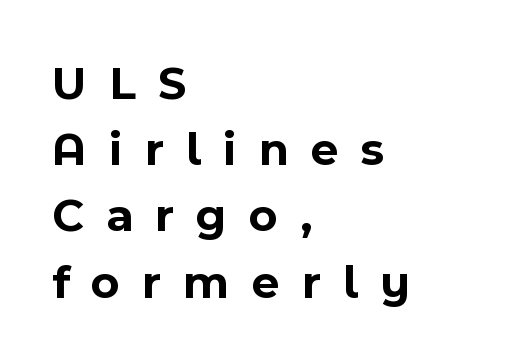
This sample has the flowing, uneven cadence of proportional lettering. Underline: absent. A sans-serif font was chosen for this passage. Where is the straight margin? On the left. Weight: bold. How would I describe the line gaps? Plain and ordinary.
